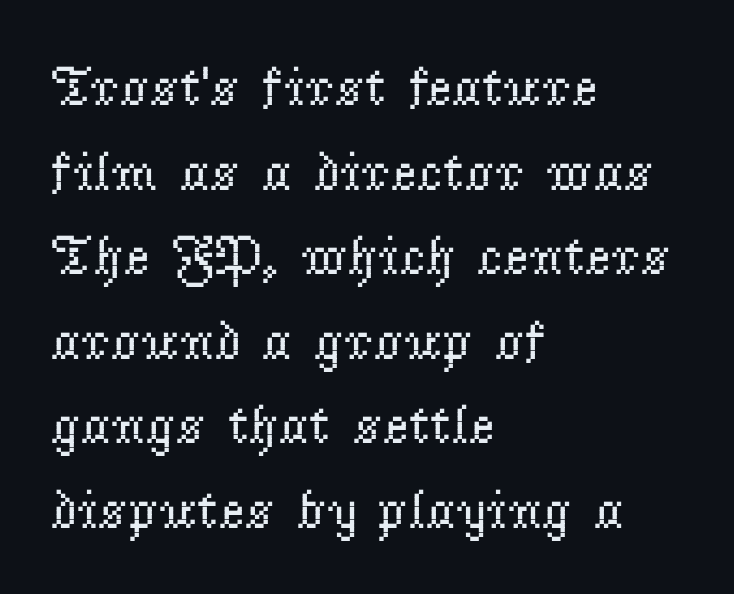
The image shows 56 px regular-weight serif type, upright; set left-aligned, normal line spacing (1.51x), normal letter spacing, not underlined; low stroke contrast and a small x-height.
